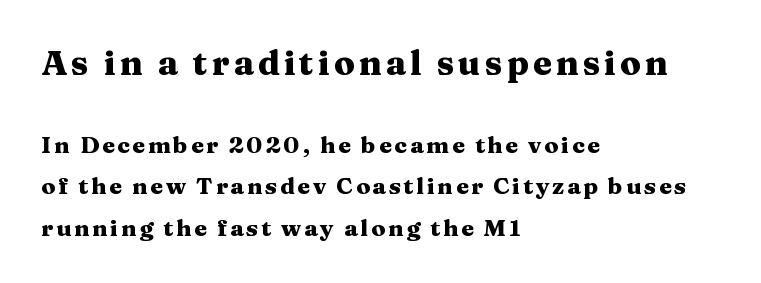
Q: Is the text bold? A: Yes.
Q: Is the text italic (slanted)? A: No, it is upright.
Q: Is the typeface a serif or a sans-serif typeface? A: Serif.
Q: Is the text underlined? A: No.
Q: How is the paragraph aligned? A: Left-aligned.
Q: Which block of text is set in a larger size, the first (top) or the second (bottom)? A: The first (top) one.
Q: Width (condensed, normal, or wide)? A: Wide.
Q: Stroke contrast? A: Medium.
Q: x-height? A: Medium.
Q: Monospaced? A: No.
